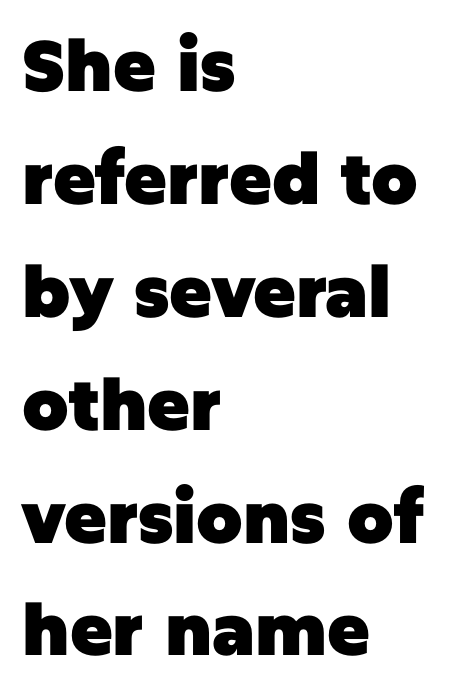
The image shows 71 px heavy sans-serif type, upright; set left-aligned, normal line spacing (1.59x), normal letter spacing, not underlined; low stroke contrast and a large x-height.
